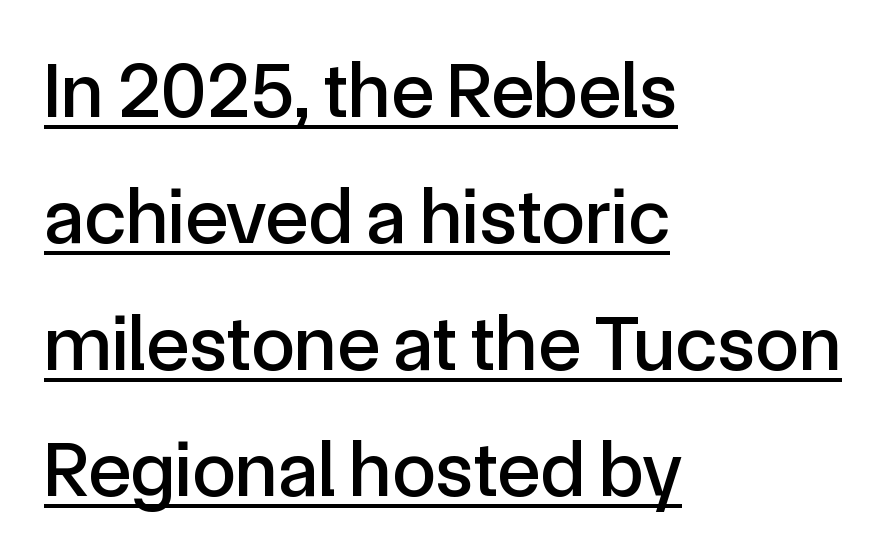
Q: Is the text italic (slanted)? A: No, it is upright.
Q: Is the typeface a serif or a sans-serif typeface? A: Sans-serif.
Q: Is the text underlined? A: Yes.
Q: How is the paragraph aligned? A: Left-aligned.
Q: Is the spacing between letters normal or unusually wide? A: Normal.
Q: Is the spacing between lines tight, normal or loose? A: Normal.
Q: Width (condensed, normal, or wide)? A: Normal.
Q: x-height? A: Medium.
Q: Monospaced? A: No.
